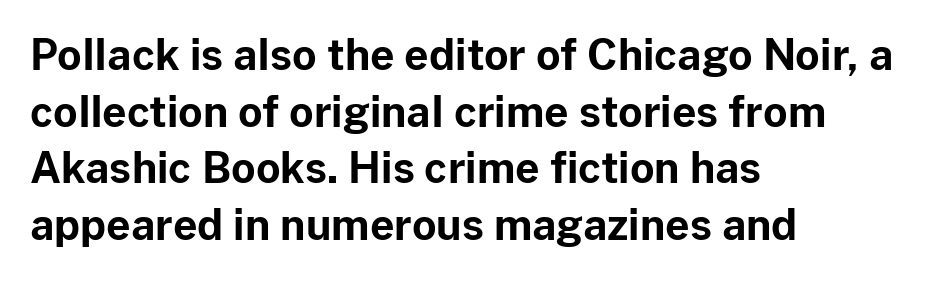
{"serif": "no", "italic": "no", "bold": "yes", "weight": "bold", "width": "normal", "stroke_contrast": "low", "x_height": "medium", "monospaced": "no", "underline": "no", "align": "left", "line_spacing": "normal", "line_spacing_ratio": 1.35, "letter_spacing": "normal", "letter_spacing_em": 0.0, "glyph_px": 42}
